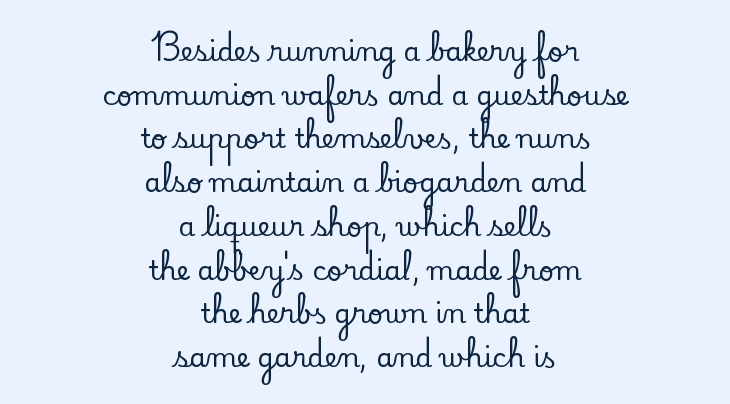
Q: Is the text italic (slanted)? A: No, it is upright.
Q: Is the text underlined? A: No.
Q: How is the paragraph aligned? A: Centered.
Q: Is the spacing between letters normal or unusually wide? A: Normal.
Q: Is the spacing between lines tight, normal or loose? A: Normal.
